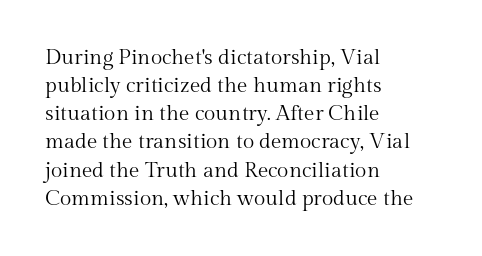
Q: Is the text bold? A: No.
Q: Is the text italic (slanted)? A: No, it is upright.
Q: Is the text underlined? A: No.
Q: How is the paragraph aligned? A: Left-aligned.
Q: Is the spacing between letters normal or unusually wide? A: Normal.
Q: Is the spacing between lines tight, normal or loose? A: Normal.
